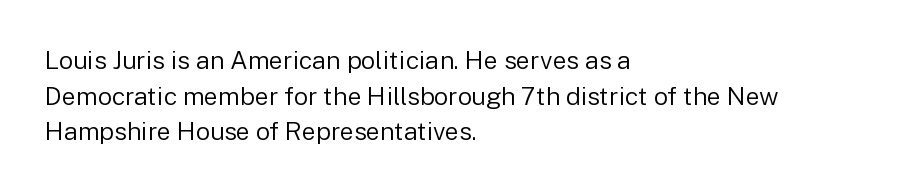
No word sits above an underline. These lines stack with their left ends in a neat column. The line-height multiplier appears to be the usual default. Ordinary non-slanted type is in use. Students, note that the glyphs here touch the page at normal intervals.
